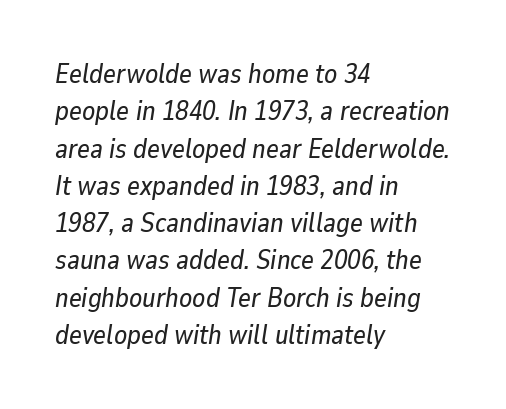
The image shows 27 px text type, italic (leaning right); set left-aligned, normal line spacing (1.38x), normal letter spacing, not underlined.
